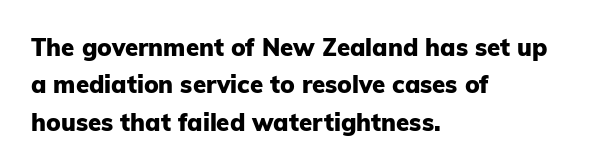
Underline: absent. Strokes here are thick enough to call this a true bold. This block has exactly the height ordinary leading produces. Standard letterfit; no display-style spreading of the glyphs. The lines are quadded left.
